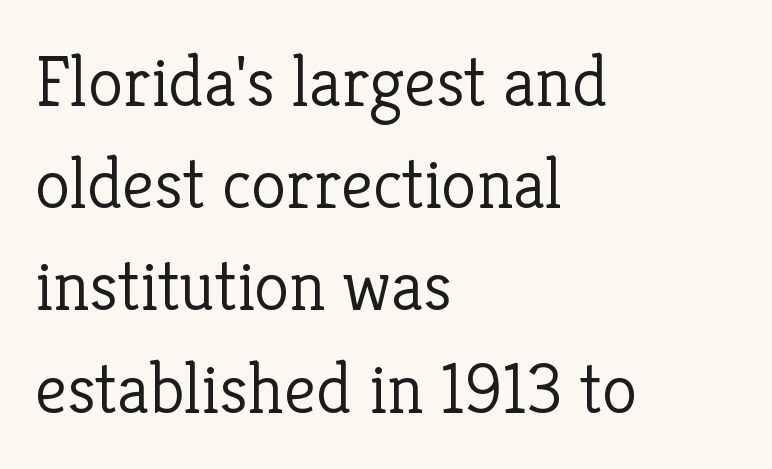
Counters stay open thanks to moderate or lighter strokes. You could not count columns in this text — the font is proportionally spaced. Descenders are the only things crossing below the line. The gaps between neighbouring characters are ordinary and unremarkable.
